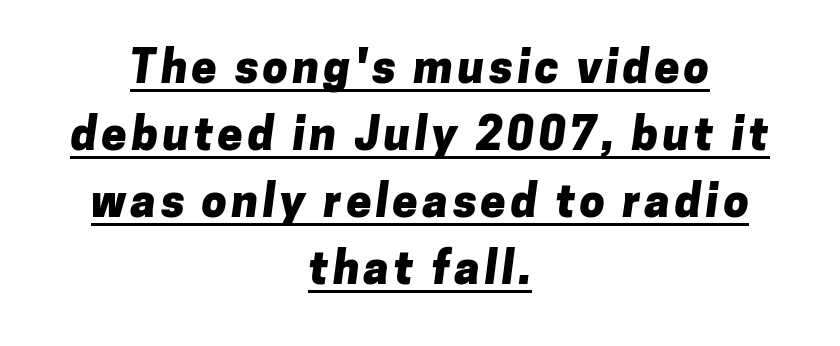
Q: Is the text bold? A: Yes.
Q: Is the typeface a serif or a sans-serif typeface? A: Sans-serif.
Q: Is the text underlined? A: Yes.
Q: How is the paragraph aligned? A: Centered.
Q: Is the spacing between lines tight, normal or loose? A: Normal.
Q: Width (condensed, normal, or wide)? A: Normal.
Q: Stroke contrast? A: Low.
Q: x-height? A: Medium.
Q: Monospaced? A: No.
